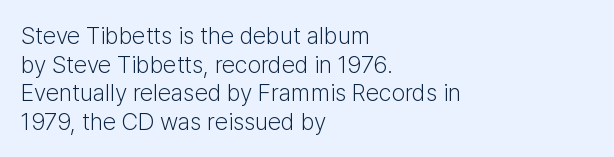
Honestly, the letter spacing is just normal — you wouldn't notice it. Letters rest on an invisible, unmarked baseline. Stroke mass is kept to a normal reading level or below. If you drew a line through each stem, it would be perfectly vertical. Leftover space on each line is placed entirely after the last word.
